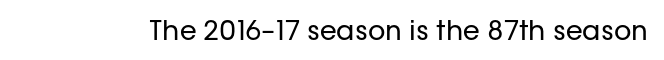
{"italic": "no", "bold": "no", "underline": "no", "letter_spacing": "normal", "letter_spacing_em": 0.0, "glyph_px": 27}
